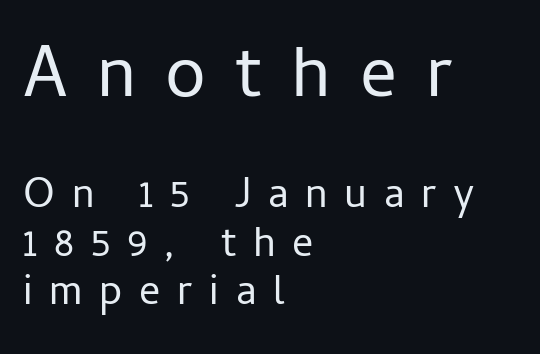
{"serif": "no", "italic": "no", "bold": "no", "weight": "regular", "width": "normal", "stroke_contrast": "low", "x_height": "medium", "monospaced": "no", "underline": "no", "align": "left", "line_spacing": "tight", "line_spacing_ratio": 1.15, "letter_spacing": "wide", "letter_spacing_em": 0.4, "larger_block": "first", "size_ratio": 1.74, "glyph_px": 73}
